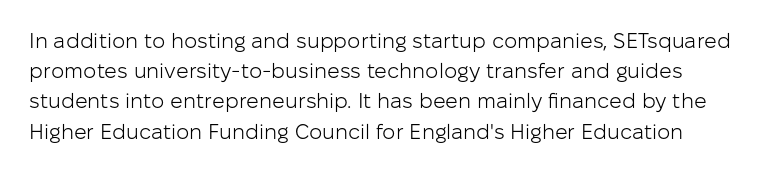
The words here are not underlined. Caption: face not bold, strokes unweighted. Notice how descenders clear the ascenders below comfortably — that's standard leading. The lettering holds an erect, upright posture throughout. Default kerning and tracking; the words read as compact shapes.
